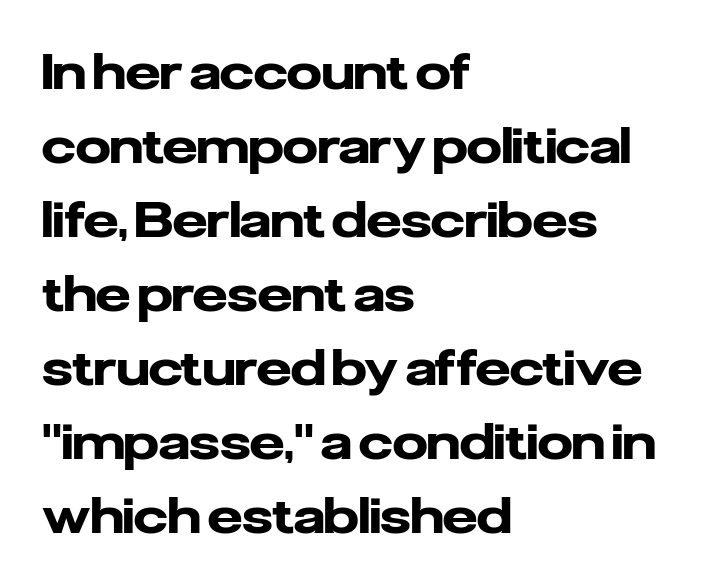
{"serif": "no", "italic": "no", "bold": "yes", "weight": "heavy", "width": "normal", "stroke_contrast": "low", "x_height": "medium", "monospaced": "no", "underline": "no", "align": "left", "line_spacing": "normal", "line_spacing_ratio": 1.51, "letter_spacing": "normal", "letter_spacing_em": 0.0, "glyph_px": 49}
